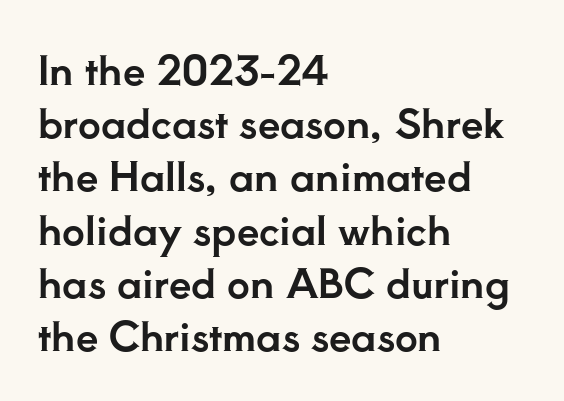
Left-aligned paragraph, ragged on the right. Students, note that the glyphs here touch the page at normal intervals. Serifs: yes, visible at the terminals of the letterforms. Students, observe: this is what conventionally led text looks like. The letters advance in unequal steps, a hallmark of proportional type.
